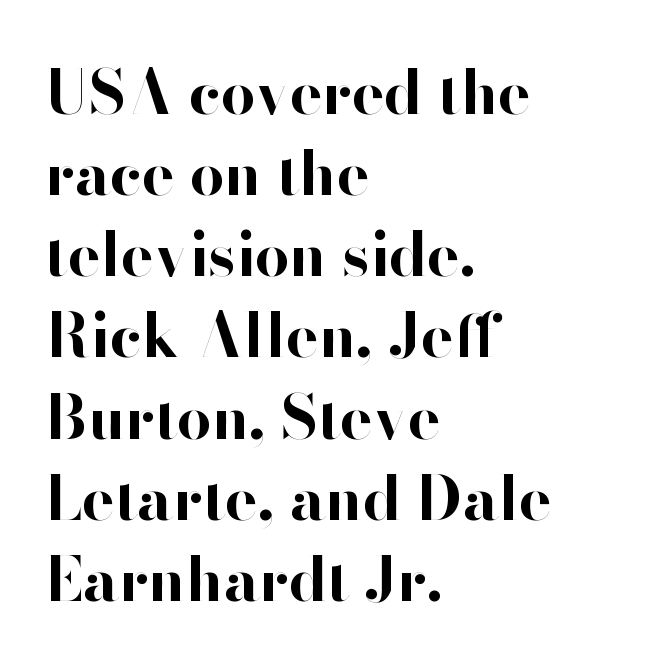
Q: Is the text bold? A: Yes.
Q: Is the text italic (slanted)? A: No, it is upright.
Q: Is the typeface a serif or a sans-serif typeface? A: Sans-serif.
Q: Is the text underlined? A: No.
Q: How is the paragraph aligned? A: Left-aligned.
Q: Is the spacing between letters normal or unusually wide? A: Normal.
Q: Is the spacing between lines tight, normal or loose? A: Normal.
Q: Width (condensed, normal, or wide)? A: Normal.
Q: Stroke contrast? A: High.
Q: x-height? A: Small.
Q: Monospaced? A: No.
